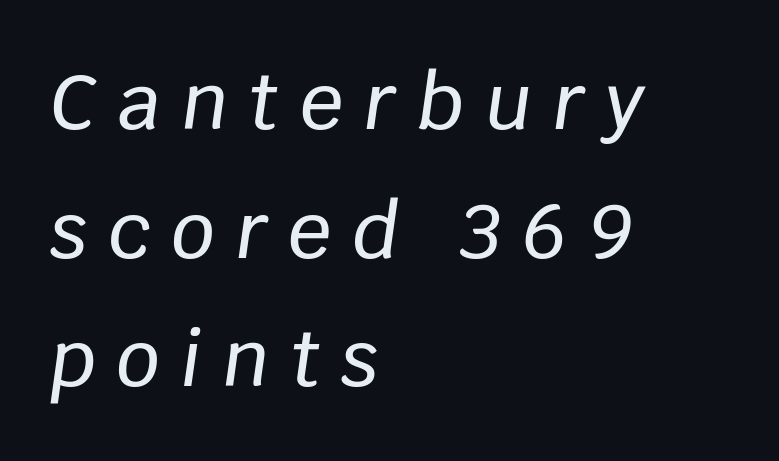
The axis of the letterforms is tilted away from vertical. The type is letterspaced generously, with wide tracking. If you measured baseline to baseline, you'd find a middling distance. These lines are rendered in a variable-pitch font. Lines of text with bare space underneath. The lines are quadded left.
